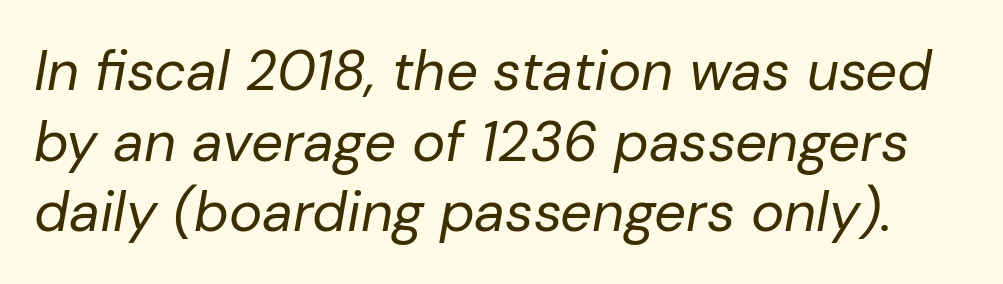
The image shows 56 px regular-weight type, italic (leaning right); set normal line spacing (1.26x), normal letter spacing, not underlined; low stroke contrast and a medium x-height.
